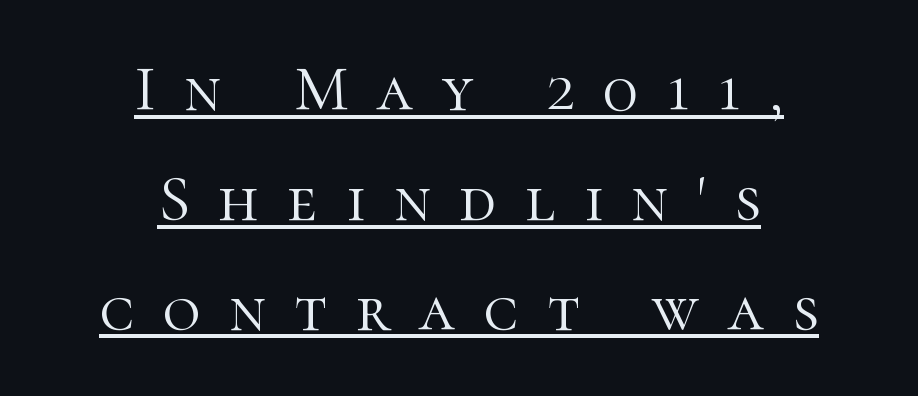
{"serif": "yes", "italic": "no", "bold": "no", "weight": "light", "width": "normal", "stroke_contrast": "high", "x_height": "medium", "monospaced": "no", "underline": "yes", "align": "center", "line_spacing": "normal", "line_spacing_ratio": 1.69, "letter_spacing": "wide", "letter_spacing_em": 0.44, "glyph_px": 65}
